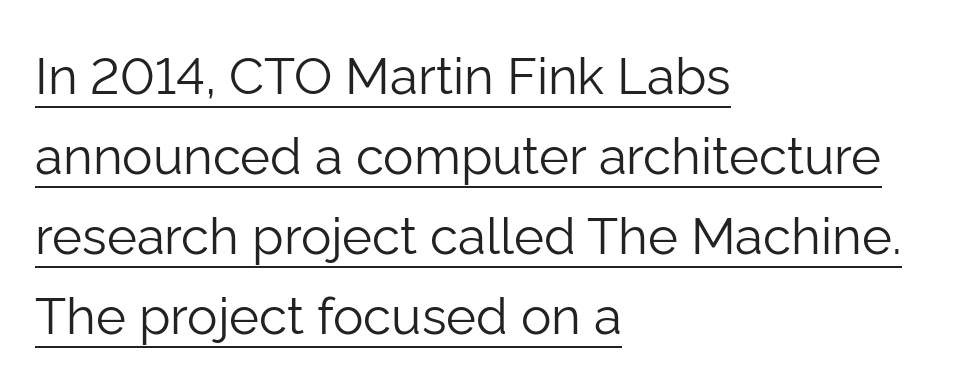
The image shows 51 px light sans-serif type, upright; set left-aligned, normal line spacing (1.57x), normal letter spacing, underlined; low stroke contrast and a medium x-height.
